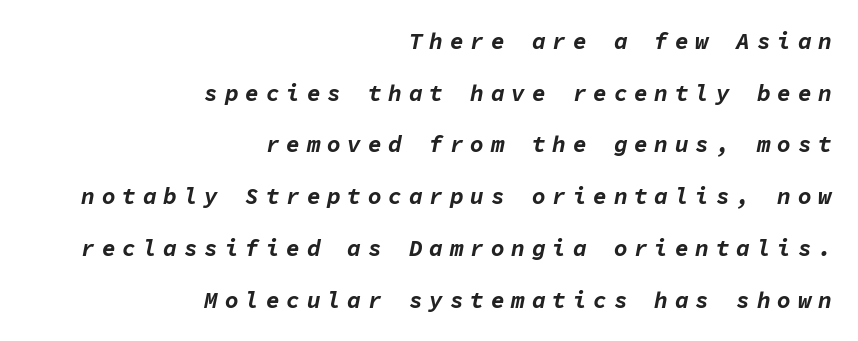
The image shows 23 px bold type, italic (leaning right); set right-aligned, loose line spacing (2.25x), unusually wide letter spacing (+0.29 em), not underlined.
